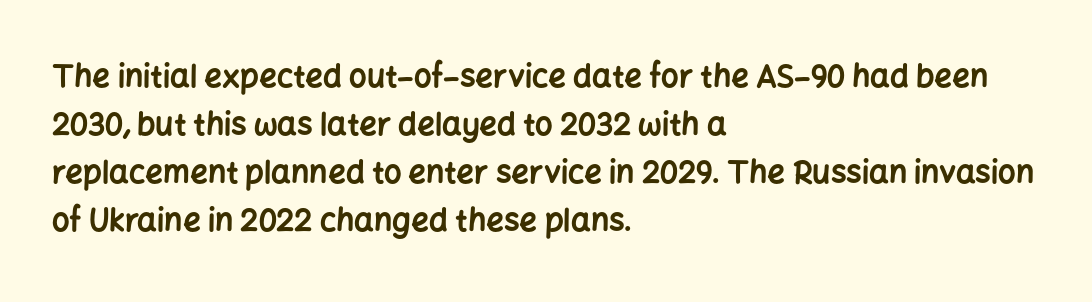
{"serif": "no", "italic": "no", "bold": "yes", "weight": "bold", "width": "normal", "stroke_contrast": "low", "x_height": "medium", "monospaced": "no", "underline": "no", "align": "left", "line_spacing": "normal", "line_spacing_ratio": 1.55, "letter_spacing": "normal", "letter_spacing_em": 0.0, "glyph_px": 31}
